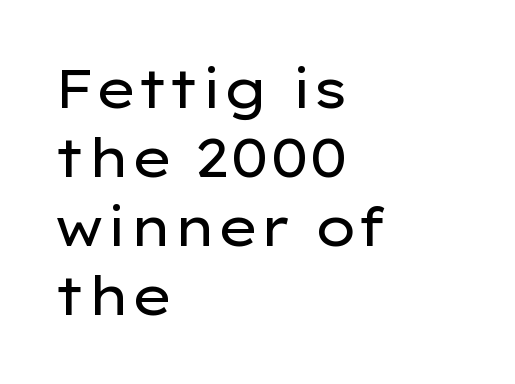
When letters stand straight like this, we call the style roman or upright. Does the type have serifs? No, each stem ends abruptly. The compositor pushed each line to the left boundary. Standard letterfit; no display-style spreading of the glyphs. No extra ink here — the face is not bold.
